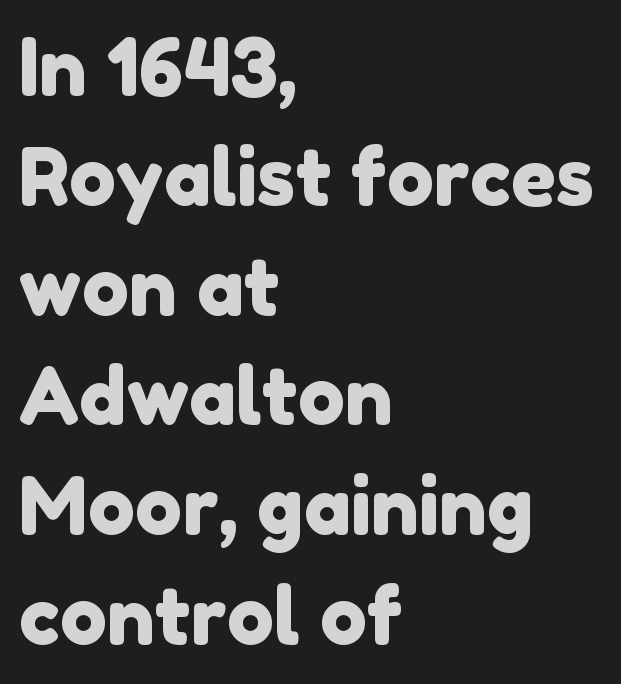
The image shows 79 px sans-serif type; set left-aligned, normal line spacing (1.39x), normal letter spacing, not underlined; low stroke contrast and a medium x-height.
